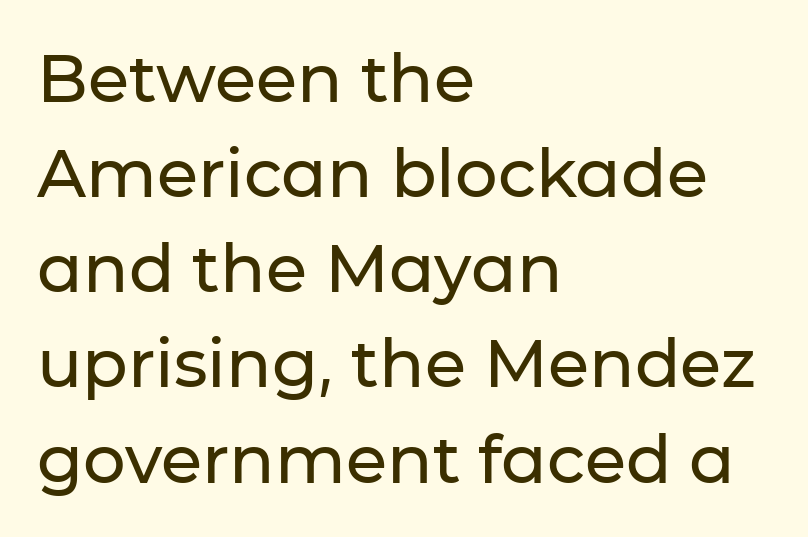
Posture: vertical. Looks like regular typesetting: each glyph gets only the width it needs. Short note: letters normally spaced. Type without underlining.
